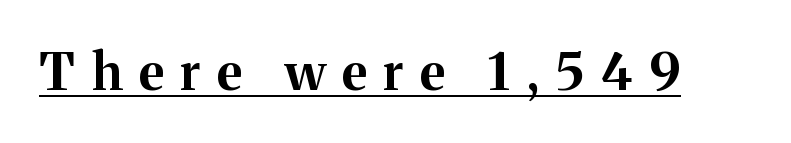
Does extra space separate the letters? Yes, quite a lot of it. Is this a sans? No — the strokes have serifs. A typesetter would mark this as roman, not italic. Every word sits above its own underline.
